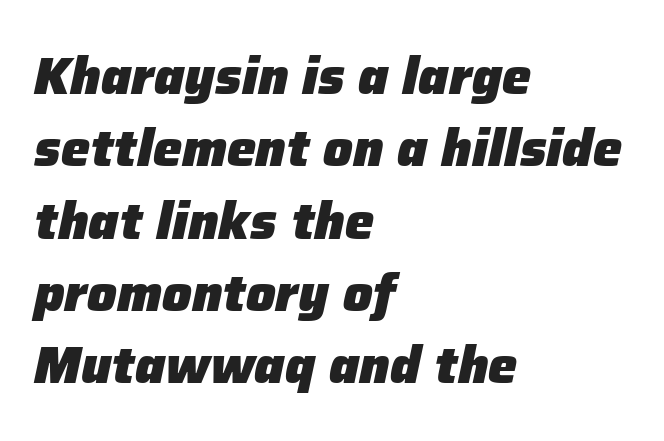
{"italic": "yes", "lean": "right", "slant_degrees": 12, "bold": "yes", "weight": "heavy", "width": "normal", "stroke_contrast": "low", "x_height": "medium", "monospaced": "no", "underline": "no", "align": "left", "line_spacing": "normal", "line_spacing_ratio": 1.39, "letter_spacing": "normal", "letter_spacing_em": 0.0, "glyph_px": 52}
